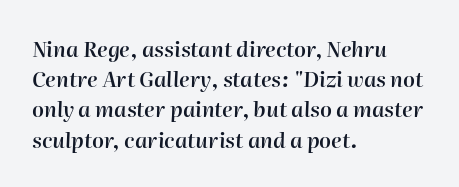
Q: Is the text bold? A: Semi-bold.
Q: Is the text italic (slanted)? A: Yes, it leans right by about 2 degrees.
Q: Is the text underlined? A: No.
Q: How is the paragraph aligned? A: Left-aligned.
Q: Is the spacing between letters normal or unusually wide? A: Normal.
Q: Is the spacing between lines tight, normal or loose? A: Normal.
